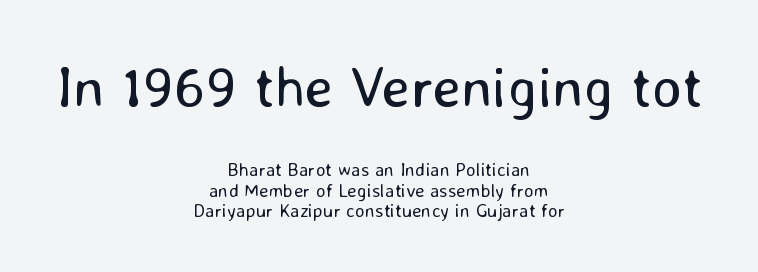
Q: Is the text bold? A: No.
Q: Is the text italic (slanted)? A: No, it is upright.
Q: Is the typeface a serif or a sans-serif typeface? A: Sans-serif.
Q: Is the text underlined? A: No.
Q: How is the paragraph aligned? A: Centered.
Q: Is the spacing between letters normal or unusually wide? A: Normal.
Q: Is the spacing between lines tight, normal or loose? A: Tight.
Q: Which block of text is set in a larger size, the first (top) or the second (bottom)? A: The first (top) one.
Q: Width (condensed, normal, or wide)? A: Normal.
Q: Stroke contrast? A: Low.
Q: x-height? A: Medium.
Q: Monospaced? A: No.
